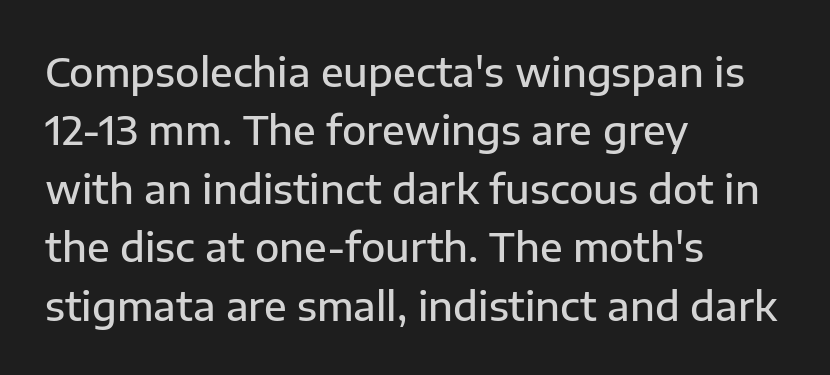
In terms of weight, the rendering is demibold, just under bold. Vertically, the passage feels balanced, rows spaced as you'd expect. No feet cap the strokes, marking this as sans-serif type. The lettering holds an erect, upright posture throughout. These lines are rendered in a variable-pitch font. Nobody touched the tracking dial on this one.
